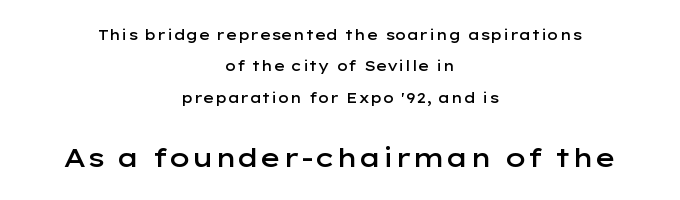
The image shows 26 px text type, upright; set centered, loose line spacing (2.24x), normal letter spacing, not underlined; the second (bottom) block is 1.86x larger.
